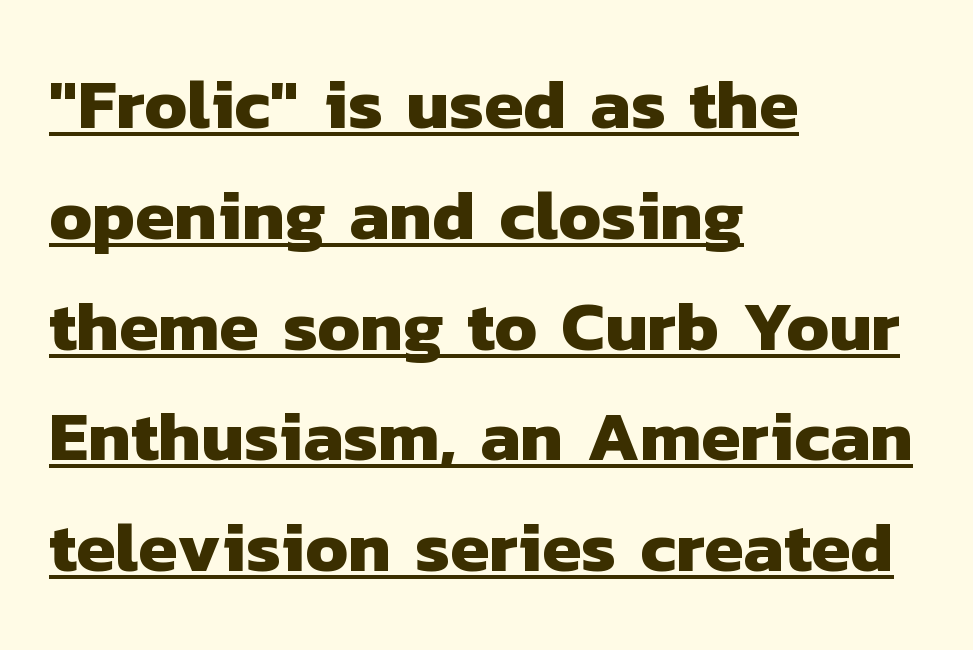
{"serif": "no", "bold": "yes", "weight": "heavy", "width": "normal", "stroke_contrast": "low", "x_height": "medium", "monospaced": "no", "underline": "yes", "align": "left", "line_spacing": "normal", "line_spacing_ratio": 1.56, "letter_spacing": "normal", "letter_spacing_em": 0.0, "glyph_px": 71}
